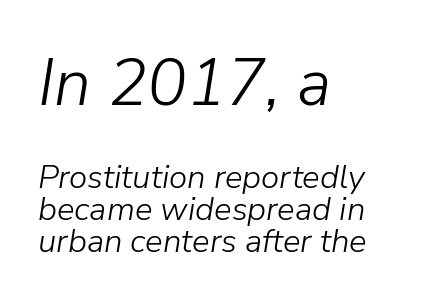
The words here are not underlined. This sample has the flowing, uneven cadence of proportional lettering. The font sits on the lighter half of the weight spectrum, regular included. This sample uses an oblique cut, with every glyph tilted off the vertical. Short note: letters normally spaced. Typesetter's note — upper block bumped up in size, lower block left smaller.
